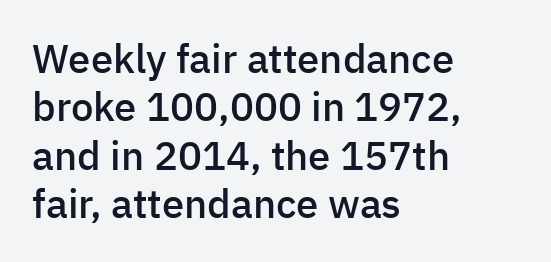
This is the regular roman posture of the typeface. These lines stack with their left ends in a neat column. Underline: absent. Notice the strokes are somewhat thickened but not fully heavy: this is a semibold. Look at the tracking — it's just the regular setting, nothing added.
